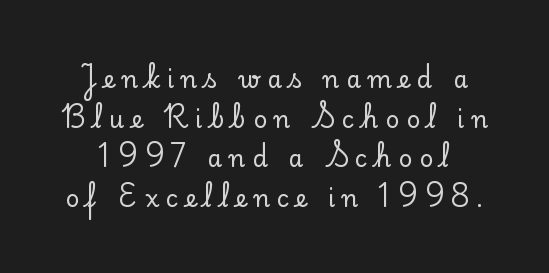
Q: Is the text italic (slanted)? A: No, it is upright.
Q: Is the text underlined? A: No.
Q: Is the spacing between letters normal or unusually wide? A: Unusually wide.
Q: Is the spacing between lines tight, normal or loose? A: Normal.
